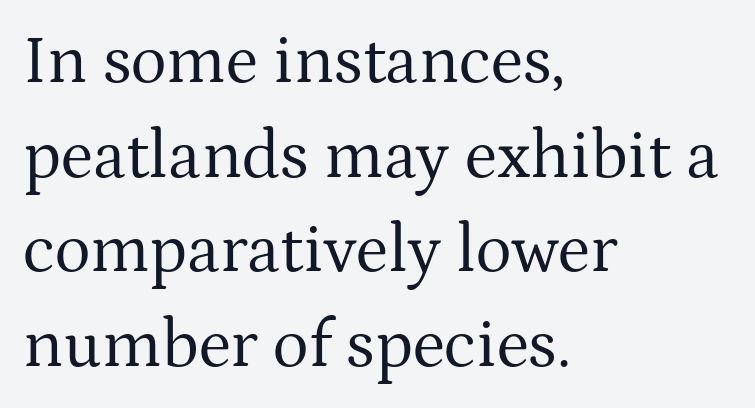
Q: Is the text bold? A: No.
Q: Is the text italic (slanted)? A: No, it is upright.
Q: Is the typeface a serif or a sans-serif typeface? A: Serif.
Q: Is the text underlined? A: No.
Q: How is the paragraph aligned? A: Left-aligned.
Q: Is the spacing between letters normal or unusually wide? A: Normal.
Q: Is the spacing between lines tight, normal or loose? A: Normal.
Q: Width (condensed, normal, or wide)? A: Normal.
Q: Stroke contrast? A: Medium.
Q: x-height? A: Medium.
Q: Monospaced? A: No.
